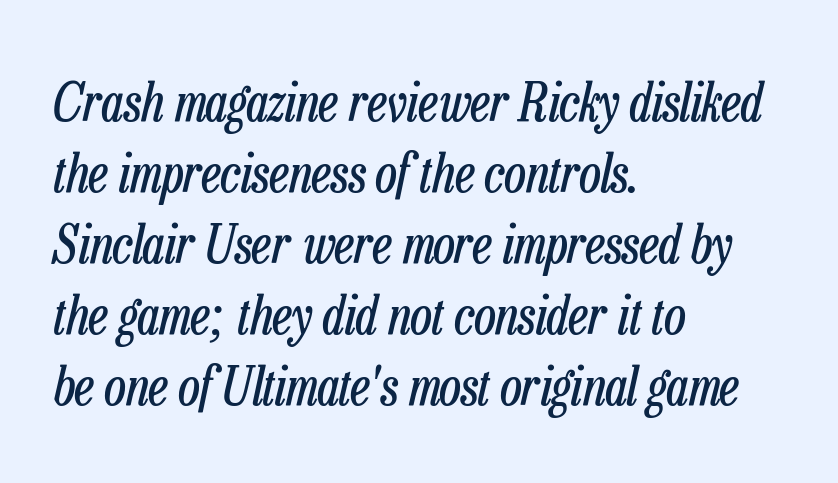
{"italic": "yes", "lean": "right", "slant_degrees": 13, "bold": "no", "weight": "regular", "width": "condensed", "stroke_contrast": "low", "x_height": "medium", "monospaced": "no", "underline": "no", "align": "left", "line_spacing": "normal", "line_spacing_ratio": 1.34, "letter_spacing": "normal", "letter_spacing_em": 0.0, "glyph_px": 53}
